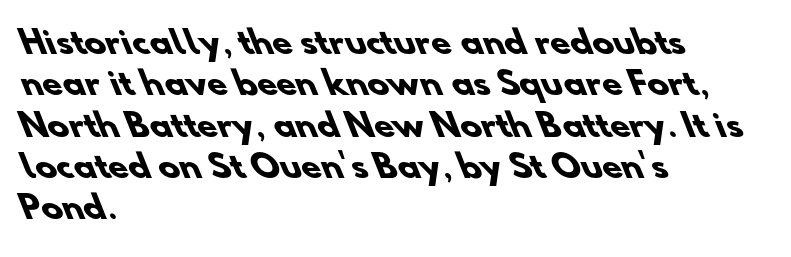
The image shows 32 px heavy sans-serif type; set left-aligned, normal line spacing (1.29x), normal letter spacing, not underlined; low stroke contrast and a small x-height.
